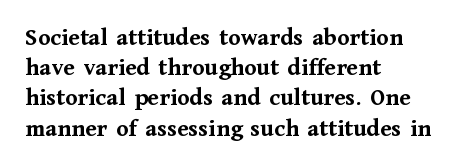
The image shows 25 px bold type, upright; set left-aligned, line spacing 1.21x, normal letter spacing, not underlined.
